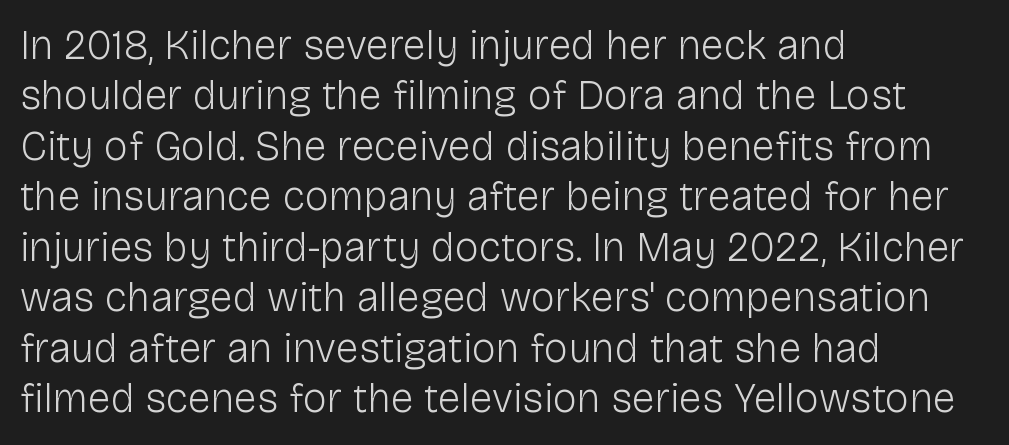
Q: Is the text bold? A: No.
Q: Is the text italic (slanted)? A: No, it is upright.
Q: Is the typeface a serif or a sans-serif typeface? A: Sans-serif.
Q: Is the text underlined? A: No.
Q: How is the paragraph aligned? A: Left-aligned.
Q: Is the spacing between letters normal or unusually wide? A: Normal.
Q: Width (condensed, normal, or wide)? A: Normal.
Q: Stroke contrast? A: Low.
Q: x-height? A: Medium.
Q: Monospaced? A: No.
